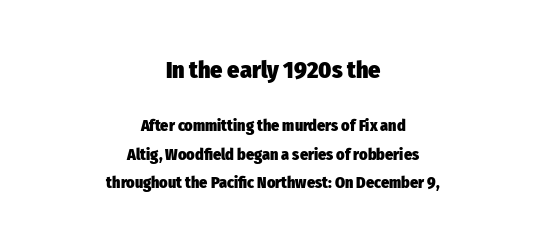
{"italic": "no", "bold": "yes", "underline": "no", "align": "center", "line_spacing_ratio": 1.76, "letter_spacing": "normal", "letter_spacing_em": 0.0, "larger_block": "first", "size_ratio": 1.5, "glyph_px": 24}
